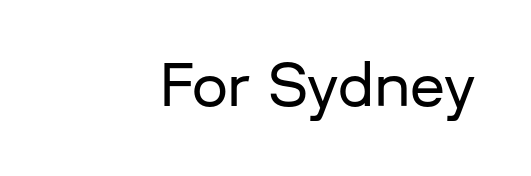
{"serif": "no", "italic": "no", "width": "normal", "stroke_contrast": "low", "x_height": "medium", "monospaced": "no", "underline": "no", "align": "right", "letter_spacing": "normal", "letter_spacing_em": 0.0, "glyph_px": 57}
